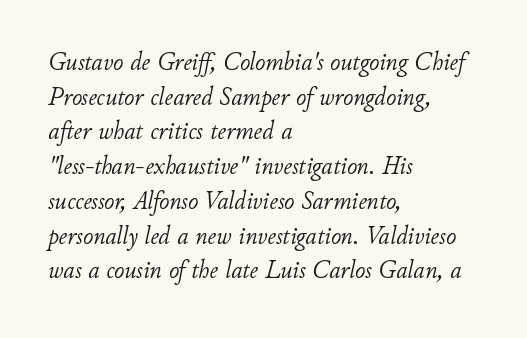
The setting favours the left margin, as ordinary paragraphs usually do. This sample uses an oblique cut, with every glyph tilted off the vertical. Quick note: interline space is typical. The rendering keeps characters at their native spacing. Descender tails drop into unmarked territory.
